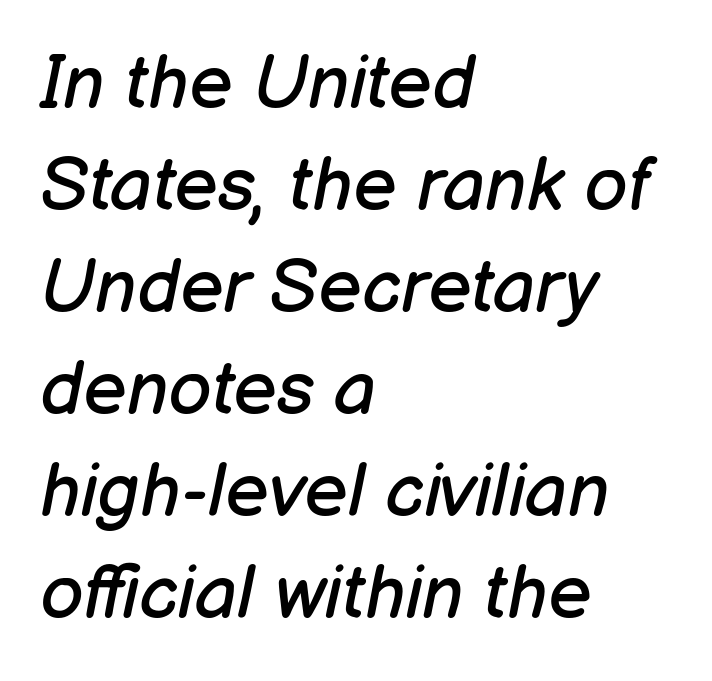
The rendering uses natural spacing where letterforms have individual widths. Letter spacing: default. Descender tails drop into unmarked territory. The axis of the letterforms is tilted away from vertical. No letter is thick-stroked: the sample isn't bold.
